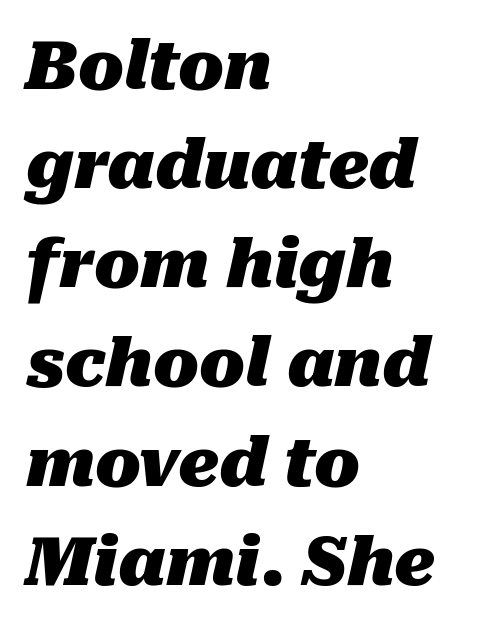
Q: Is the text bold? A: Yes.
Q: Is the text italic (slanted)? A: Yes, it leans right by about 10 degrees.
Q: Is the text underlined? A: No.
Q: How is the paragraph aligned? A: Left-aligned.
Q: Is the spacing between letters normal or unusually wide? A: Normal.
Q: Is the spacing between lines tight, normal or loose? A: Normal.
Q: Width (condensed, normal, or wide)? A: Normal.
Q: Stroke contrast? A: Medium.
Q: x-height? A: Medium.
Q: Monospaced? A: No.
